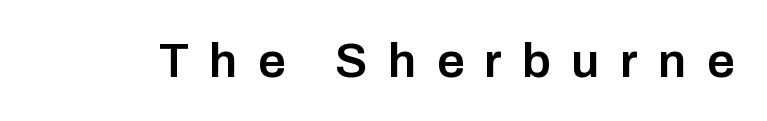
The image shows 49 px semibold sans-serif type, upright; set unusually wide letter spacing (+0.41 em), not underlined; low stroke contrast and a medium x-height.
